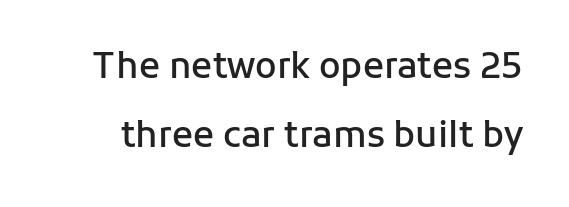
Typographically, this falls in the sans-serif category. The face used here is proportionally spaced, like ordinary book or web type. You could fit nearly another row in the gap between these rows. Stroke thickness is moderately raised; the sample reads as semibold.
